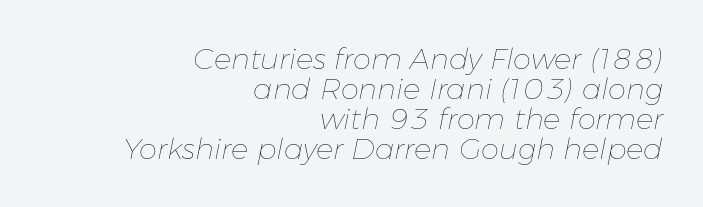
Q: Is the text bold? A: No.
Q: Is the text italic (slanted)? A: Yes, it leans right by about 11 degrees.
Q: Is the text underlined? A: No.
Q: How is the paragraph aligned? A: Right-aligned.
Q: Is the spacing between letters normal or unusually wide? A: Normal.
Q: Is the spacing between lines tight, normal or loose? A: Tight.
Q: Width (condensed, normal, or wide)? A: Normal.
Q: Stroke contrast? A: Low.
Q: x-height? A: Medium.
Q: Monospaced? A: No.
